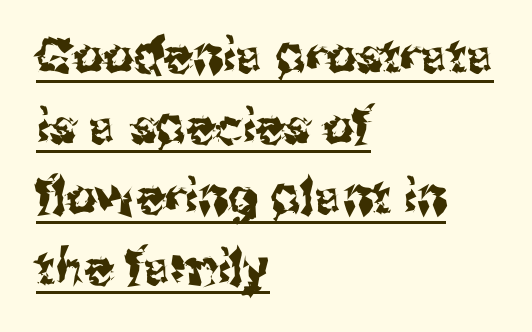
Q: Is the text italic (slanted)? A: No, it is upright.
Q: Is the typeface a serif or a sans-serif typeface? A: Sans-serif.
Q: Is the text underlined? A: Yes.
Q: How is the paragraph aligned? A: Left-aligned.
Q: Is the spacing between letters normal or unusually wide? A: Normal.
Q: Is the spacing between lines tight, normal or loose? A: Normal.
Q: Width (condensed, normal, or wide)? A: Normal.
Q: Stroke contrast? A: Medium.
Q: x-height? A: Medium.
Q: Monospaced? A: No.
